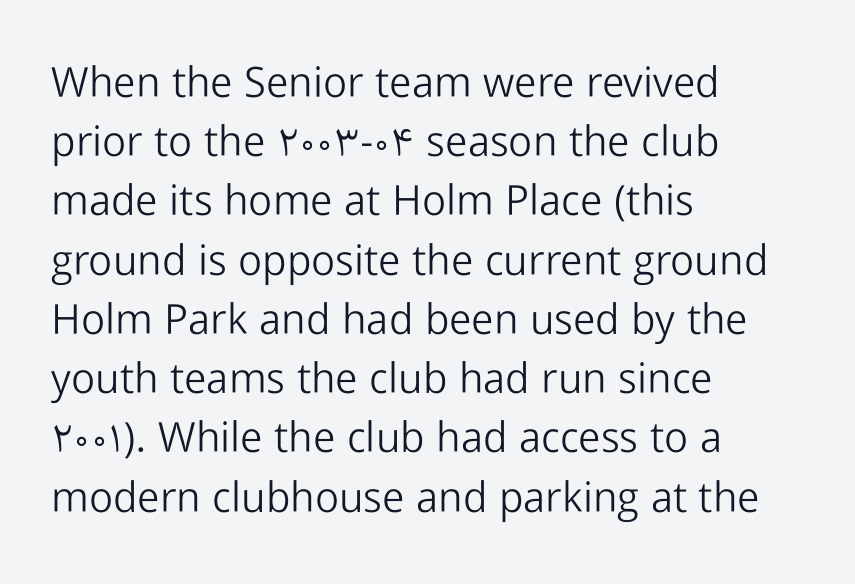
These lines are composed in type without serifs. Bare-footed words on every line. This sample has the flowing, uneven cadence of proportional lettering. The passage shown is not bold in any degree. No extra tracking has been applied to these lines. The text block is weighted toward the left margin, trailing off unevenly rightward.
